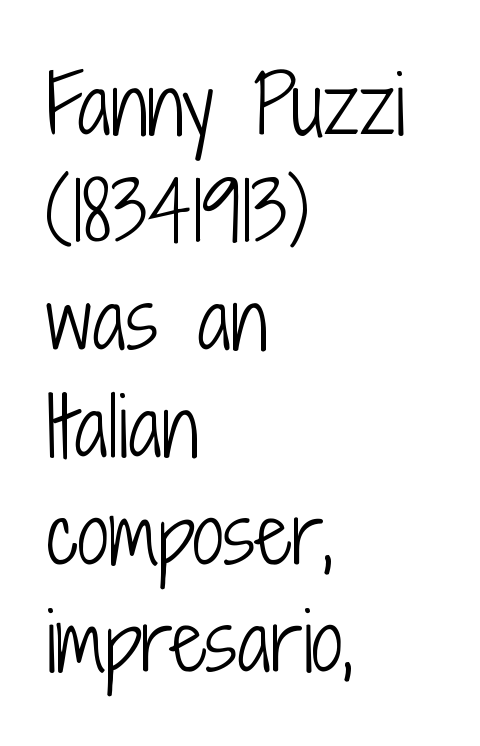
The image shows 79 px light, condensed sans-serif type, upright; set left-aligned, normal line spacing (1.36x), normal letter spacing, not underlined; low stroke contrast and a medium x-height.
